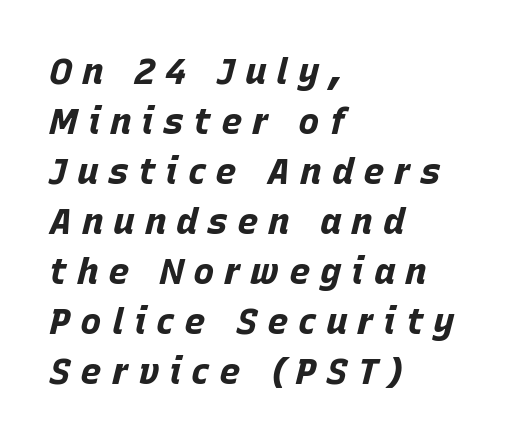
{"italic": "yes", "lean": "right", "slant_degrees": 15, "bold": "yes", "weight": "bold", "width": "normal", "stroke_contrast": "low", "x_height": "large", "monospaced": "no", "underline": "no", "align": "left", "line_spacing": "normal", "line_spacing_ratio": 1.39, "letter_spacing": "wide", "letter_spacing_em": 0.27, "glyph_px": 36}
